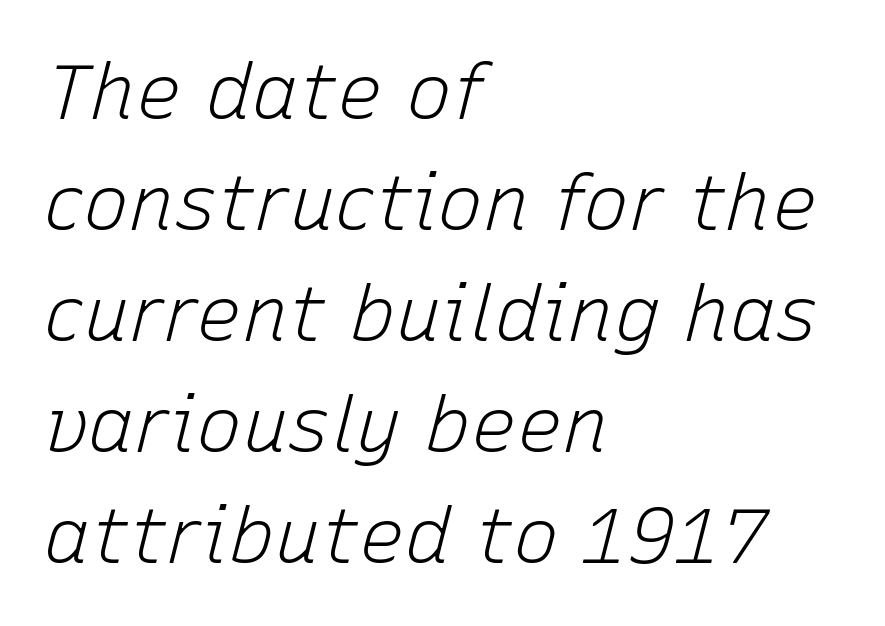
Does extra space separate the letters? No, they use regular spacing. Proportional: the letters do not fall into vertical columns. Rendered with sloped, italic letterforms. Quick note: interline space is typical.
